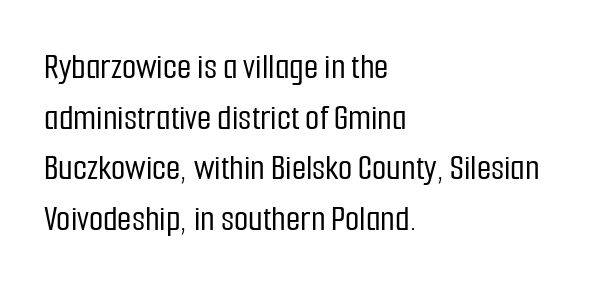
Nope, not italic — everything's standing straight. Anything drawn beneath the words? Only blank space. If you drew a ruler down the left edge, every line would touch it. Words appear dense and cohesive because spacing is normal. Is this a fixed-width face? No — the glyphs have proportional, varying widths.
